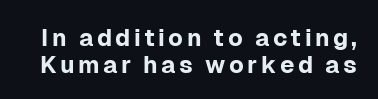
{"italic": "no", "underline": "no", "line_spacing": "tight", "line_spacing_ratio": 1.13, "glyph_px": 24}
